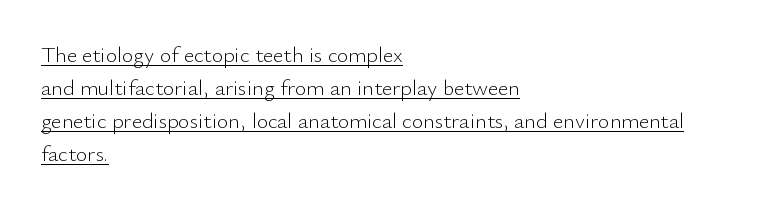
Q: Is the text bold? A: No.
Q: Is the text italic (slanted)? A: No, it is upright.
Q: Is the text underlined? A: Yes.
Q: How is the paragraph aligned? A: Left-aligned.
Q: Is the spacing between letters normal or unusually wide? A: Normal.
Q: Is the spacing between lines tight, normal or loose? A: Normal.
